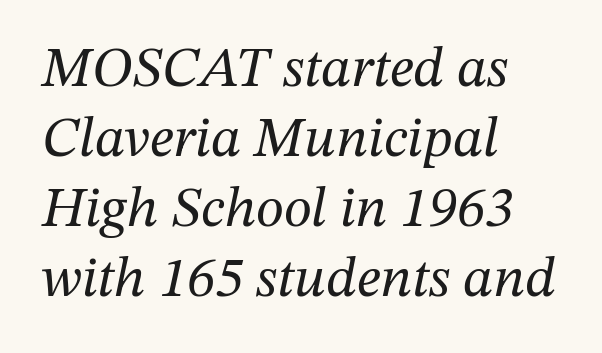
Q: Is the text bold? A: No.
Q: Is the text italic (slanted)? A: Yes, it leans right by about 12 degrees.
Q: Is the typeface a serif or a sans-serif typeface? A: Serif.
Q: Is the text underlined? A: No.
Q: How is the paragraph aligned? A: Left-aligned.
Q: Is the spacing between letters normal or unusually wide? A: Normal.
Q: Width (condensed, normal, or wide)? A: Normal.
Q: Stroke contrast? A: Medium.
Q: x-height? A: Medium.
Q: Monospaced? A: No.
